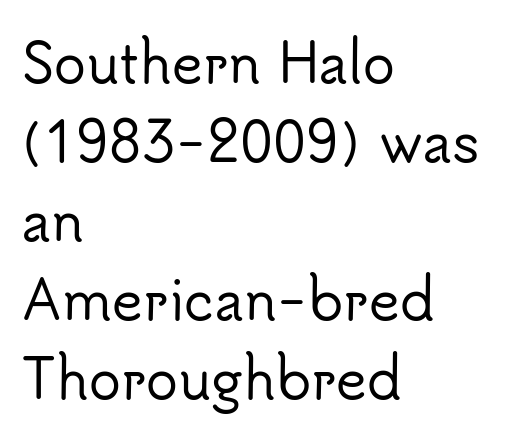
The image shows 53 px sans-serif type, upright; set left-aligned, normal line spacing (1.49x), normal letter spacing, not underlined; low stroke contrast and a small x-height.
